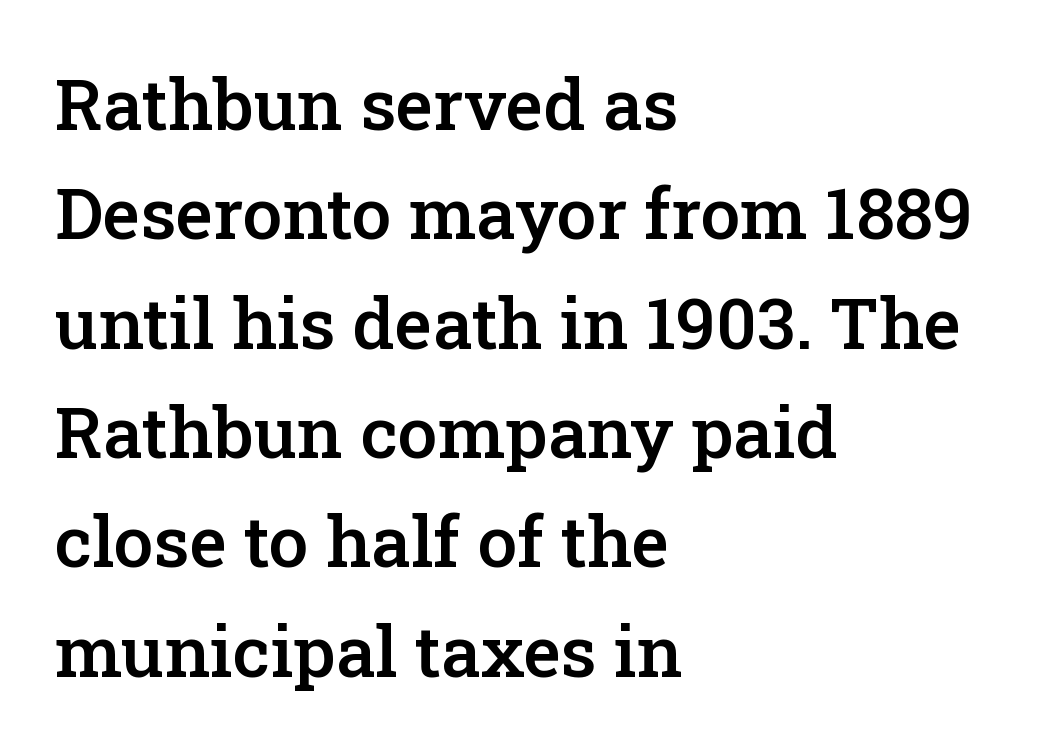
{"serif": "yes", "italic": "no", "bold": "semi", "weight": "semibold", "width": "normal", "stroke_contrast": "low", "x_height": "medium", "monospaced": "no", "underline": "no", "align": "left", "line_spacing": "normal", "line_spacing_ratio": 1.54, "letter_spacing": "normal", "letter_spacing_em": 0.0, "glyph_px": 71}
